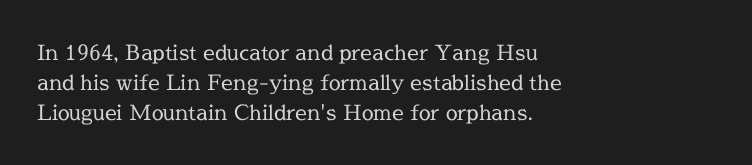
Q: Is the text bold? A: No.
Q: Is the text italic (slanted)? A: No, it is upright.
Q: Is the text underlined? A: No.
Q: How is the paragraph aligned? A: Left-aligned.
Q: Is the spacing between letters normal or unusually wide? A: Normal.
Q: Is the spacing between lines tight, normal or loose? A: Normal.
